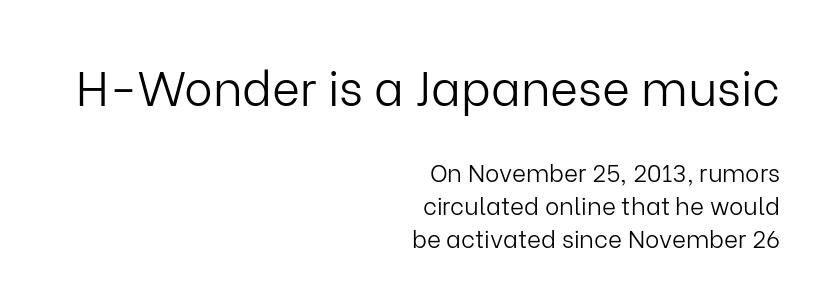
Large over small — that's the arrangement of the two blocks here. The lines are quadded right. Nobody touched the tracking dial on this one. The lettering holds an erect, upright posture throughout.
